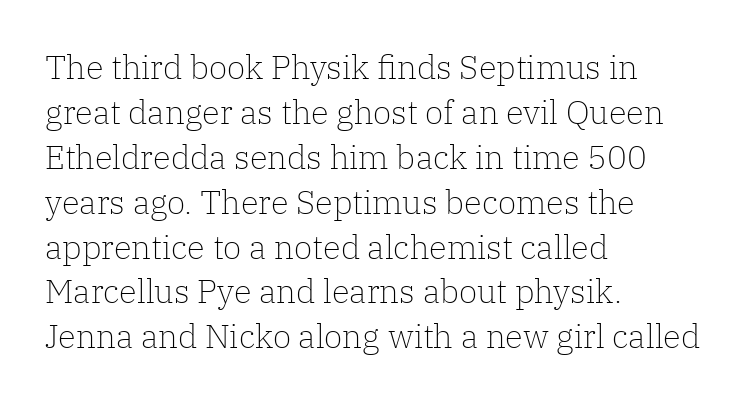
The image shows 33 px light serif type, upright; set left-aligned, normal line spacing (1.36x), normal letter spacing, not underlined; low stroke contrast and a medium x-height.
